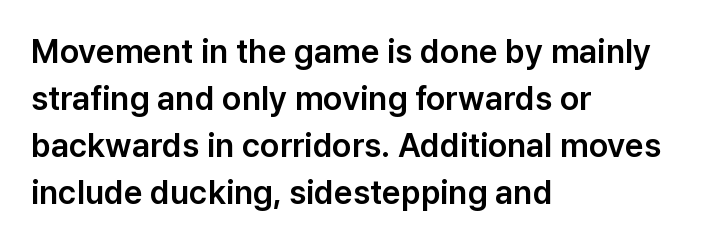
The image shows 33 px sans-serif type, upright; set left-aligned, normal line spacing (1.42x), normal letter spacing, not underlined; low stroke contrast and a medium x-height.
